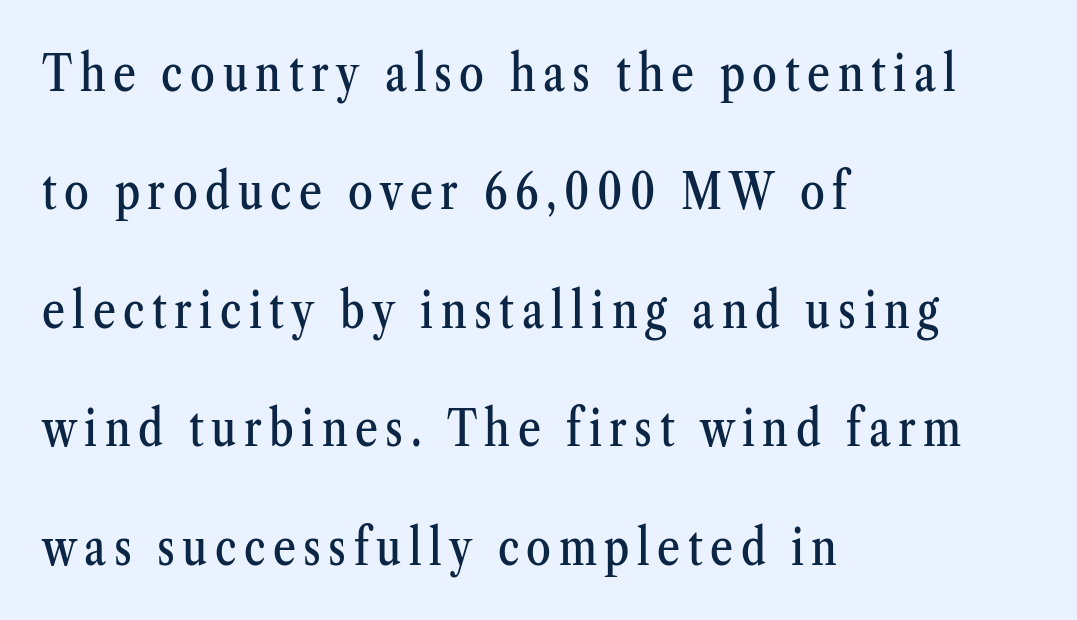
A typesetter would call this proportional, since set widths differ per character. The paragraph has a hard left edge and a soft right edge. Do the letters lean? They stand straight. The font family rendered here belongs to the serif group.
